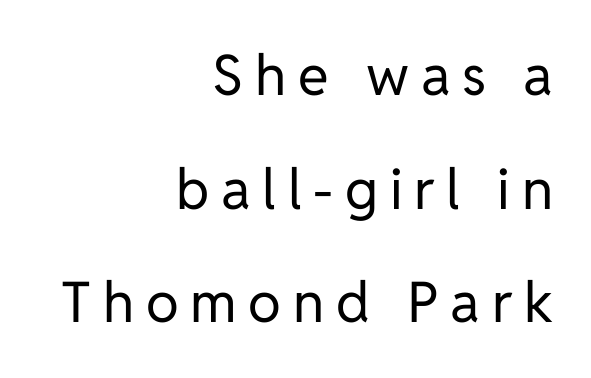
Q: Is the text bold? A: No.
Q: Is the text italic (slanted)? A: No, it is upright.
Q: Is the typeface a serif or a sans-serif typeface? A: Sans-serif.
Q: Is the text underlined? A: No.
Q: How is the paragraph aligned? A: Right-aligned.
Q: Is the spacing between letters normal or unusually wide? A: Unusually wide.
Q: Is the spacing between lines tight, normal or loose? A: Loose.
Q: Width (condensed, normal, or wide)? A: Normal.
Q: Stroke contrast? A: Low.
Q: x-height? A: Medium.
Q: Monospaced? A: No.
